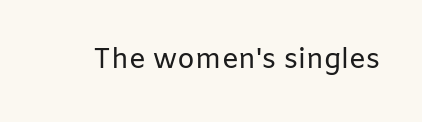
Q: Is the text bold? A: No.
Q: Is the text italic (slanted)? A: No, it is upright.
Q: Is the typeface a serif or a sans-serif typeface? A: Sans-serif.
Q: Is the text underlined? A: No.
Q: Is the spacing between letters normal or unusually wide? A: Normal.
Q: Width (condensed, normal, or wide)? A: Normal.
Q: Stroke contrast? A: Low.
Q: x-height? A: Medium.
Q: Monospaced? A: No.
